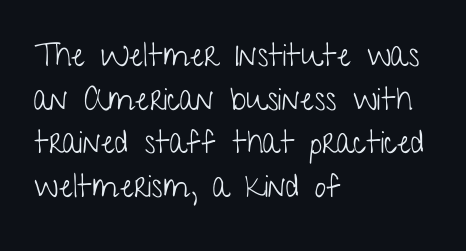
To sum up the face: it is a sans, with no serifs. Leftover space on each line is placed entirely after the last word. Just letters on the line, the space beneath them empty. No letter is thick-stroked: the sample isn't bold. The letters sit at their default tracking, neither squeezed nor spread.
